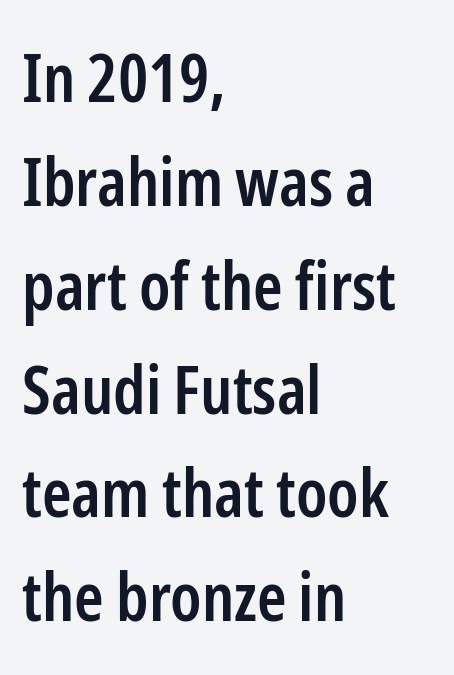
The image shows 67 px semibold, condensed sans-serif type, upright; set left-aligned, normal line spacing (1.55x), normal letter spacing, not underlined; low stroke contrast and a medium x-height.
